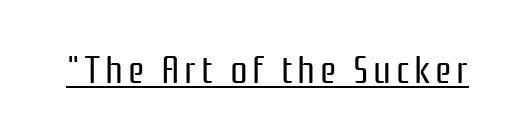
The image shows 39 px regular-weight, condensed sans-serif type, upright; set underlined; low stroke contrast and a medium x-height.
